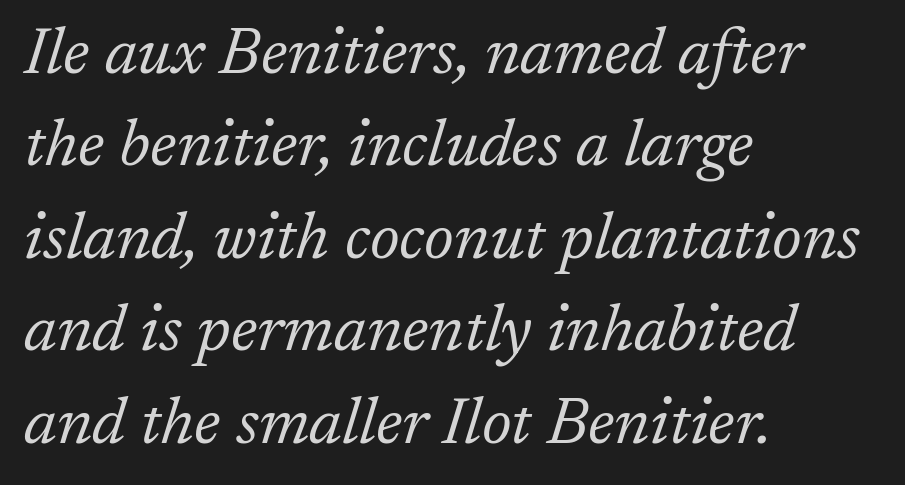
The font sits on the lighter half of the weight spectrum, regular included. The typeface chosen for these lines features serifs. Slanted lettering throughout. Nothing unusual about the tracking: characters are spaced as the font intends. Check under the words: just untouched page. One-word summary of the alignment: left.
